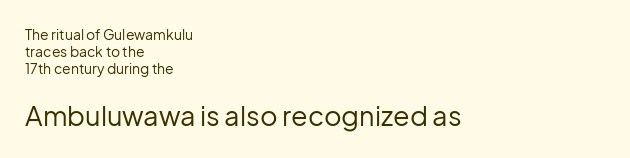
The typesetter chose a ragged-right arrangement here. Characters follow at the spacing the type designer built in. Stems here are at most as thick as an everyday book face. The block sitting lower on the canvas is the one with enlarged characters.
